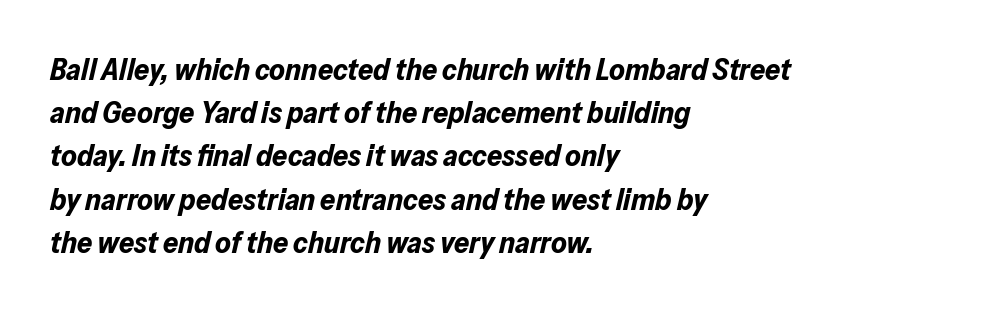
{"italic": "yes", "lean": "right", "slant_degrees": 13, "bold": "yes", "weight": "bold", "width": "normal", "stroke_contrast": "low", "x_height": "medium", "monospaced": "no", "underline": "no", "align": "left", "line_spacing": "normal", "line_spacing_ratio": 1.44, "letter_spacing": "normal", "letter_spacing_em": 0.0, "glyph_px": 30}
